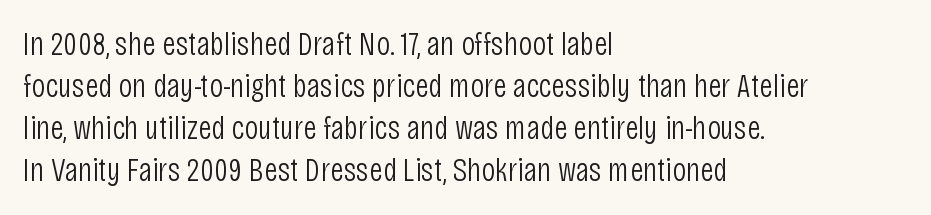
Q: Is the text bold? A: No.
Q: Is the text italic (slanted)? A: No, it is upright.
Q: Is the typeface a serif or a sans-serif typeface? A: Sans-serif.
Q: Is the text underlined? A: No.
Q: How is the paragraph aligned? A: Left-aligned.
Q: Is the spacing between letters normal or unusually wide? A: Normal.
Q: Width (condensed, normal, or wide)? A: Condensed.
Q: Stroke contrast? A: Low.
Q: x-height? A: Large.
Q: Monospaced? A: No.
